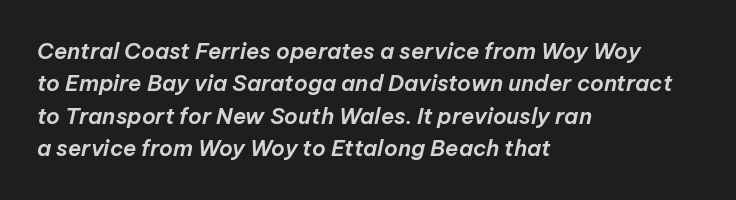
Q: Is the text italic (slanted)? A: Yes, it leans right by about 12 degrees.
Q: Is the text underlined? A: No.
Q: How is the paragraph aligned? A: Left-aligned.
Q: Is the spacing between letters normal or unusually wide? A: Normal.
Q: Is the spacing between lines tight, normal or loose? A: Normal.
